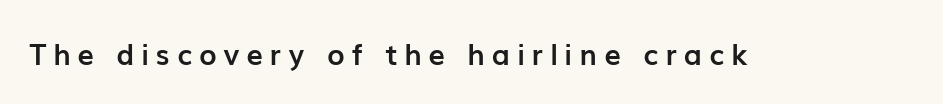
The image shows 29 px semibold sans-serif type, upright; set unusually wide letter spacing (+0.25 em), not underlined; low stroke contrast and a medium x-height.
